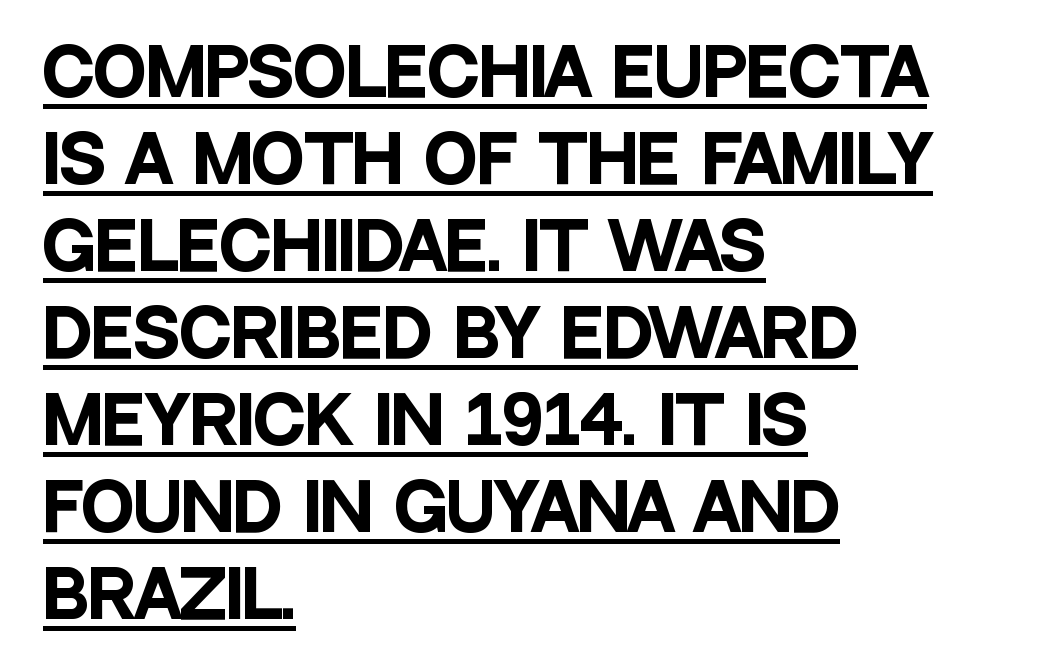
The image shows 64 px heavy, condensed sans-serif type, upright; set left-aligned, normal line spacing (1.36x), normal letter spacing, underlined; low stroke contrast and a large x-height.
